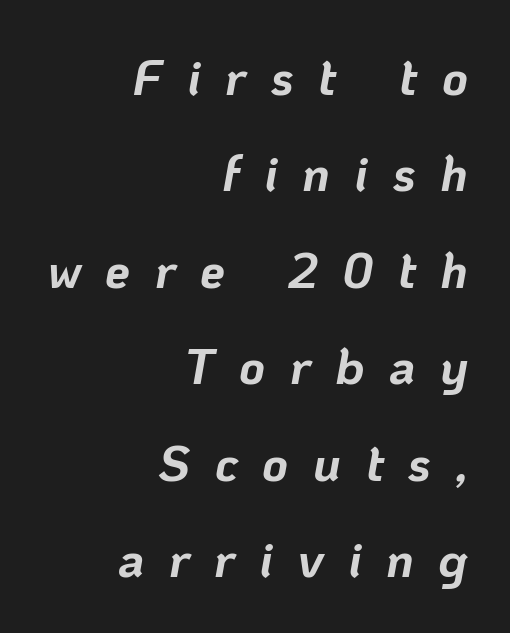
Students, note that the glyphs here are deliberately spaced far apart. The strip under each line holds only bare page. Slanted lettering throughout. These lines stand farther apart than default settings would place them. What weight is shown? A full bold with thick strokes. Each letter keeps its own natural width here, so spacing adapts to shape.
